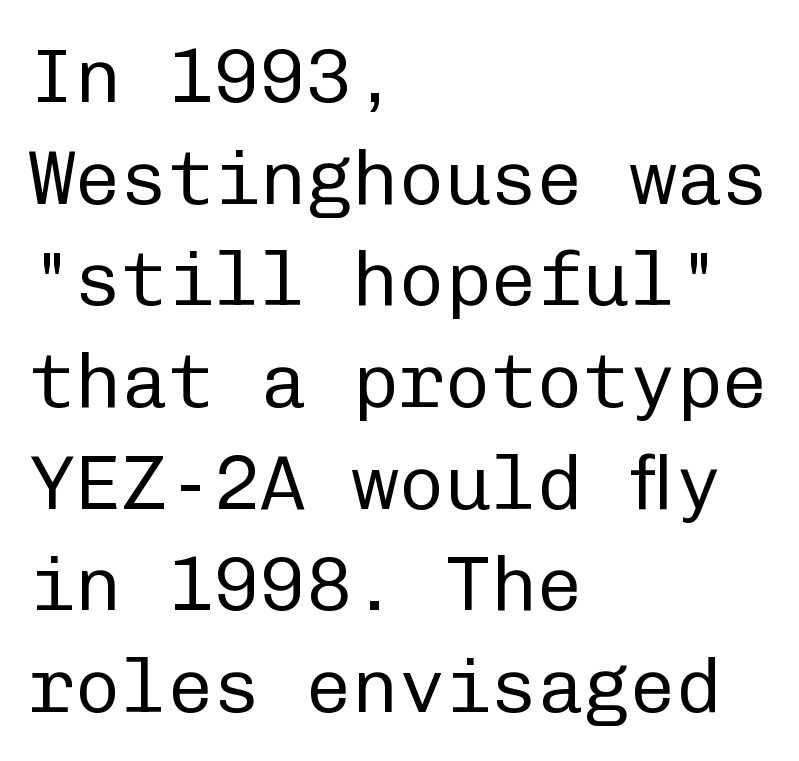
Q: Is the text bold? A: No.
Q: Is the text italic (slanted)? A: No, it is upright.
Q: Is the typeface a serif or a sans-serif typeface? A: Sans-serif.
Q: Is the text underlined? A: No.
Q: How is the paragraph aligned? A: Left-aligned.
Q: Is the spacing between letters normal or unusually wide? A: Normal.
Q: Is the spacing between lines tight, normal or loose? A: Normal.
Q: Width (condensed, normal, or wide)? A: Normal.
Q: Stroke contrast? A: Low.
Q: x-height? A: Medium.
Q: Monospaced? A: Yes.
